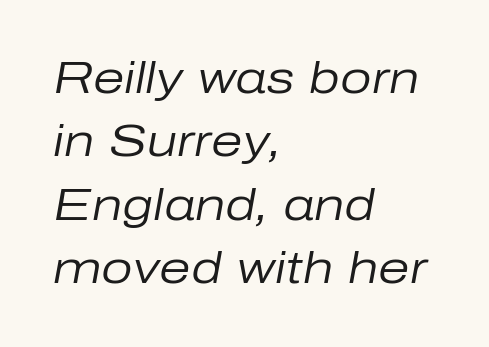
Q: Is the text bold? A: No.
Q: Is the text italic (slanted)? A: Yes, it leans right by about 10 degrees.
Q: Is the text underlined? A: No.
Q: How is the paragraph aligned? A: Left-aligned.
Q: Is the spacing between letters normal or unusually wide? A: Normal.
Q: Is the spacing between lines tight, normal or loose? A: Normal.
Q: Width (condensed, normal, or wide)? A: Normal.
Q: Stroke contrast? A: Low.
Q: x-height? A: Medium.
Q: Monospaced? A: No.
